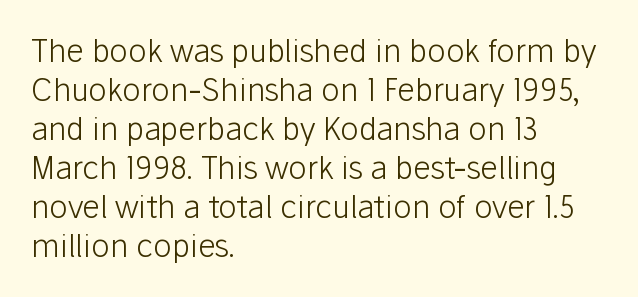
Q: Is the text bold? A: No.
Q: Is the text italic (slanted)? A: No, it is upright.
Q: Is the typeface a serif or a sans-serif typeface? A: Sans-serif.
Q: Is the text underlined? A: No.
Q: How is the paragraph aligned? A: Left-aligned.
Q: Is the spacing between letters normal or unusually wide? A: Normal.
Q: Is the spacing between lines tight, normal or loose? A: Normal.
Q: Width (condensed, normal, or wide)? A: Normal.
Q: Stroke contrast? A: Low.
Q: x-height? A: Medium.
Q: Monospaced? A: No.
